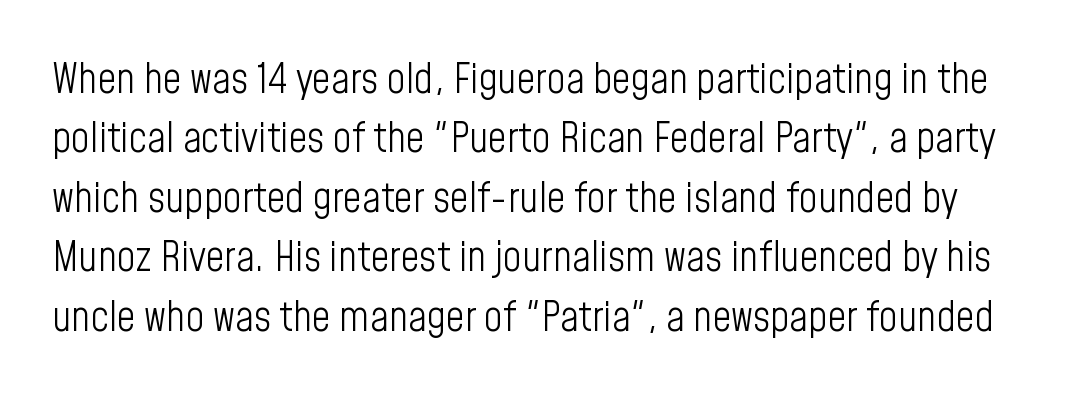
Between one letter and the next there's only the usual sliver of space. The typeface chosen for these lines omits serifs. The axis of the letterforms is exactly vertical. A bare baseline throughout the passage.
